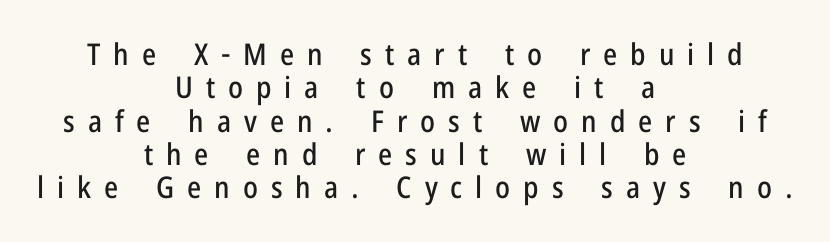
Check under the words: just untouched page. Notice how descenders almost collide with the ascenders below — that's tight leading. Which margin do the lines hug? Neither — every line sits in the middle. Is the letter spacing exaggerated? Yes — the characters are pushed far apart. What kind of face is this? One without serifs — a sans. Character widths vary here, with narrow letters taking less room than wide ones.
